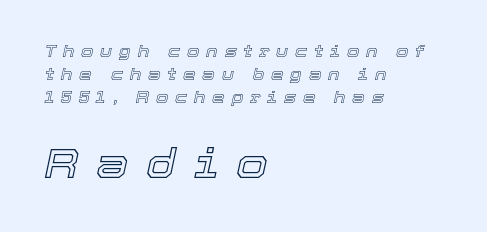
Q: Is the text italic (slanted)? A: Yes, it leans right by about 12 degrees.
Q: Is the text underlined? A: No.
Q: How is the paragraph aligned? A: Left-aligned.
Q: Is the spacing between letters normal or unusually wide? A: Unusually wide.
Q: Is the spacing between lines tight, normal or loose? A: Normal.
Q: Which block of text is set in a larger size, the first (top) or the second (bottom)? A: The second (bottom) one.
Q: Width (condensed, normal, or wide)? A: Normal.
Q: x-height? A: Medium.
Q: Monospaced? A: No.
